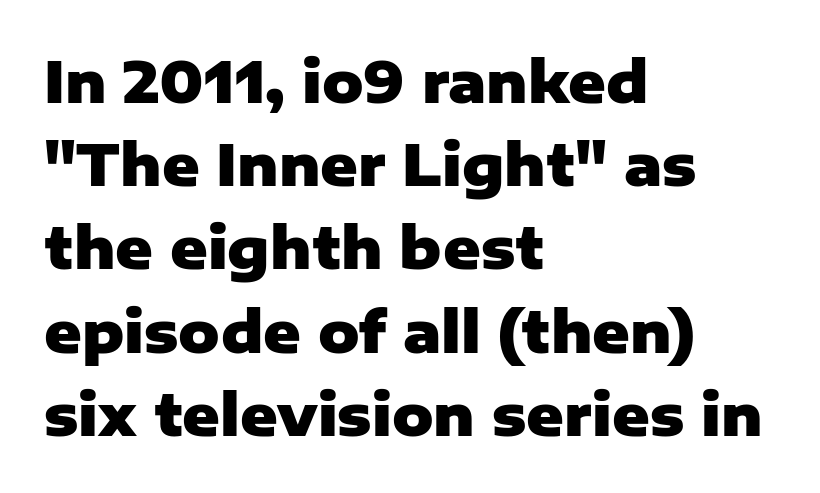
{"serif": "no", "italic": "no", "bold": "yes", "weight": "heavy", "width": "normal", "stroke_contrast": "low", "x_height": "medium", "monospaced": "no", "underline": "no", "align": "left", "line_spacing": "normal", "line_spacing_ratio": 1.46, "letter_spacing": "normal", "letter_spacing_em": 0.0, "glyph_px": 57}
